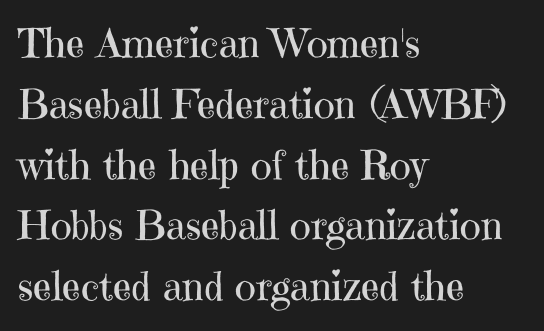
Glance below the letters and you will spot only blank space. Baseline-to-baseline distance is the conventional proportion of letter height. Varying glyph widths throughout — classic text-font behaviour. No extra ink here — the face is not bold. This sample uses a serif face.
